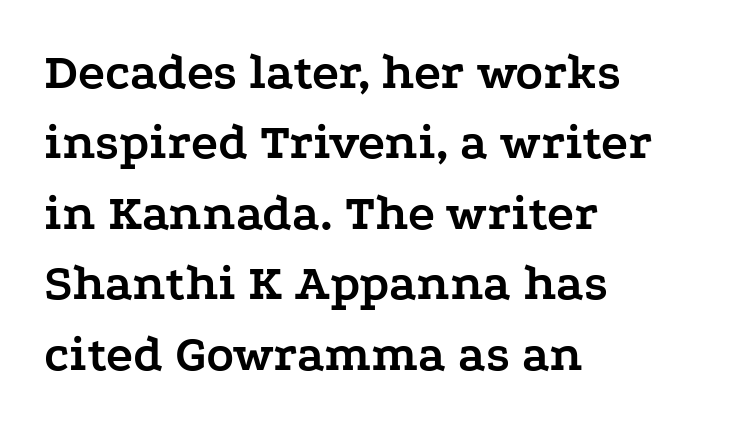
Q: Is the text bold? A: Yes.
Q: Is the text italic (slanted)? A: No, it is upright.
Q: Is the typeface a serif or a sans-serif typeface? A: Serif.
Q: Is the text underlined? A: No.
Q: How is the paragraph aligned? A: Left-aligned.
Q: Is the spacing between letters normal or unusually wide? A: Normal.
Q: Is the spacing between lines tight, normal or loose? A: Normal.
Q: Width (condensed, normal, or wide)? A: Wide.
Q: Stroke contrast? A: Low.
Q: x-height? A: Medium.
Q: Monospaced? A: No.
